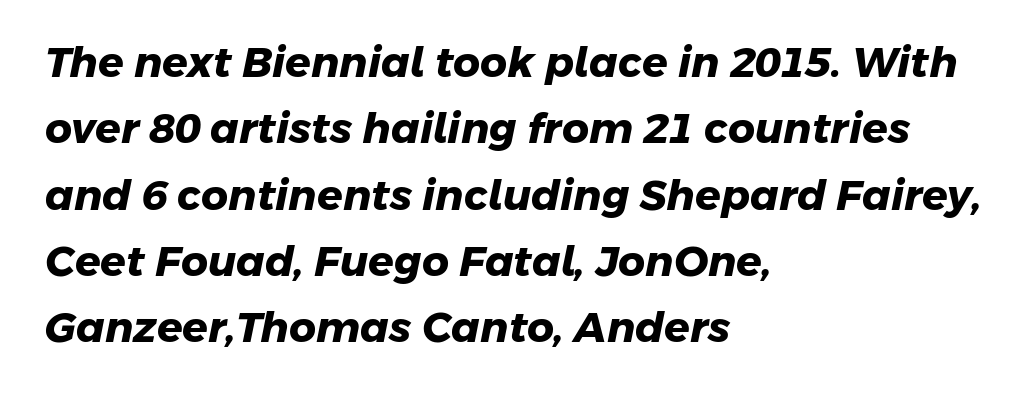
Q: Is the text bold? A: Yes.
Q: Is the typeface a serif or a sans-serif typeface? A: Sans-serif.
Q: Is the text underlined? A: No.
Q: How is the paragraph aligned? A: Left-aligned.
Q: Is the spacing between letters normal or unusually wide? A: Normal.
Q: Is the spacing between lines tight, normal or loose? A: Normal.
Q: Width (condensed, normal, or wide)? A: Normal.
Q: Stroke contrast? A: Low.
Q: x-height? A: Medium.
Q: Monospaced? A: No.
